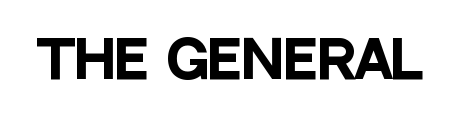
The image shows 51 px heavy, condensed sans-serif type, upright; set normal letter spacing, not underlined; low stroke contrast and a large x-height.
